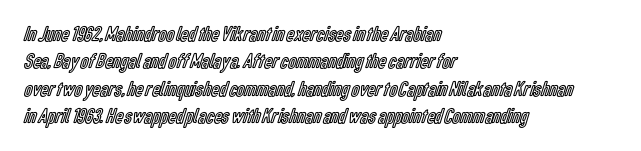
The image shows 22 px text type; set left-aligned, line spacing 1.24x, normal letter spacing, not underlined.
